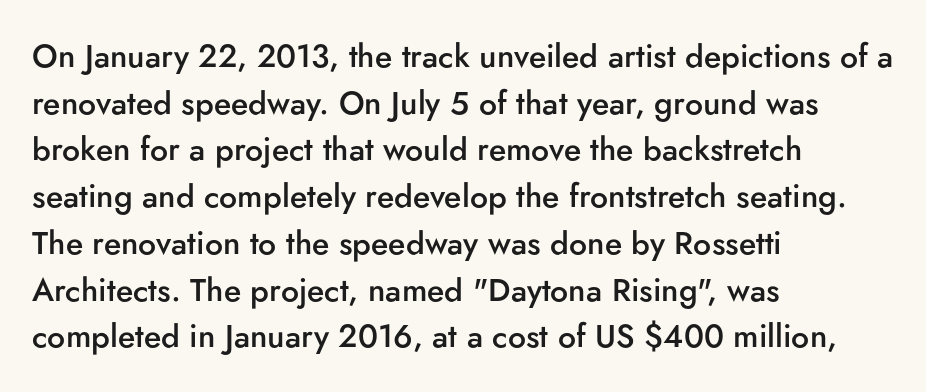
Alignment: flush left. Observe the ordinary spacing: letters are neighbours, not strangers. The block of text has a typical density, with ordinary space between rows. The glyphs are unaccompanied by any horizontal stroke below them. In terms of letterform style, serifs are entirely absent.
